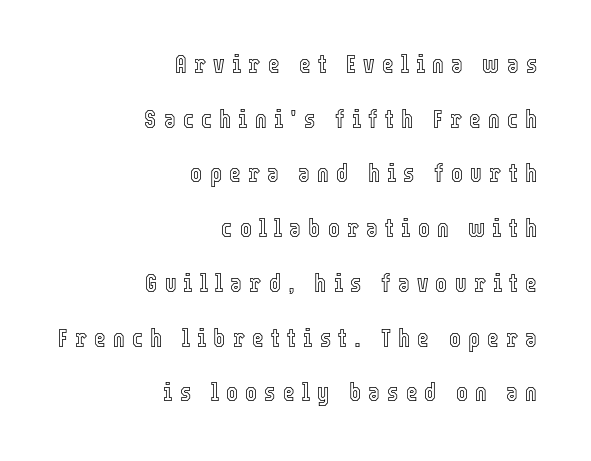
The image shows 25 px text type, upright; set right-aligned, loose line spacing (2.19x), unusually wide letter spacing (+0.29 em), not underlined.
